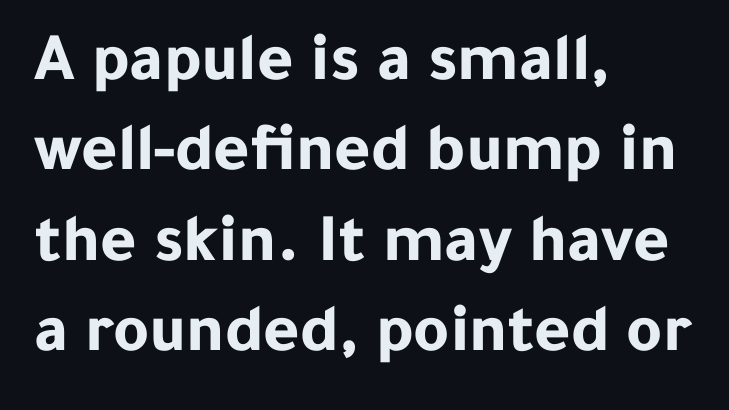
The image shows 69 px bold sans-serif type, upright; set left-aligned, normal line spacing (1.31x), normal letter spacing, not underlined; low stroke contrast and a medium x-height.
